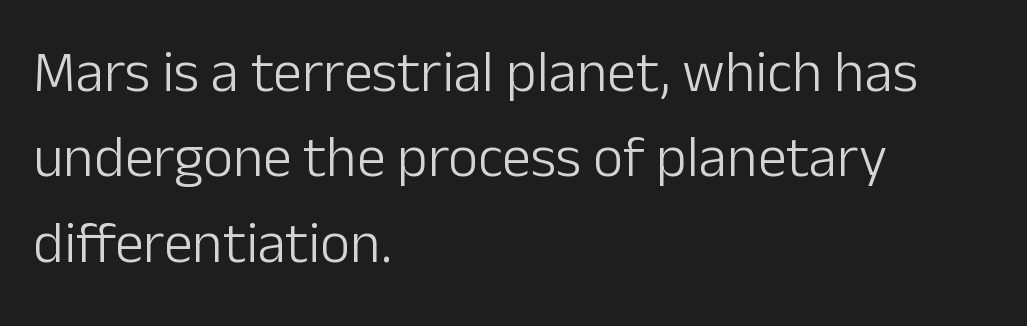
{"serif": "no", "italic": "no", "bold": "no", "weight": "light", "width": "normal", "stroke_contrast": "low", "x_height": "medium", "monospaced": "no", "underline": "no", "align": "left", "line_spacing": "normal", "line_spacing_ratio": 1.47, "letter_spacing": "normal", "letter_spacing_em": 0.0, "glyph_px": 58}
